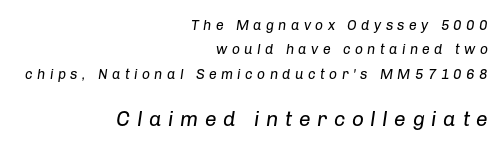
{"italic": "yes", "lean": "right", "slant_degrees": 8, "bold": "no", "underline": "no", "align": "right", "line_spacing_ratio": 1.74, "letter_spacing": "wide", "letter_spacing_em": 0.31, "larger_block": "second", "size_ratio": 1.5, "glyph_px": 21}
